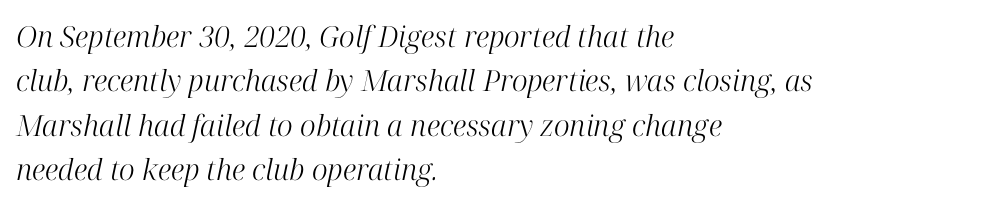
Q: Is the text bold? A: No.
Q: Is the text italic (slanted)? A: Yes, it leans right by about 12 degrees.
Q: Is the typeface a serif or a sans-serif typeface? A: Serif.
Q: Is the text underlined? A: No.
Q: How is the paragraph aligned? A: Left-aligned.
Q: Is the spacing between letters normal or unusually wide? A: Normal.
Q: Is the spacing between lines tight, normal or loose? A: Normal.
Q: Width (condensed, normal, or wide)? A: Normal.
Q: Stroke contrast? A: High.
Q: x-height? A: Medium.
Q: Monospaced? A: No.
